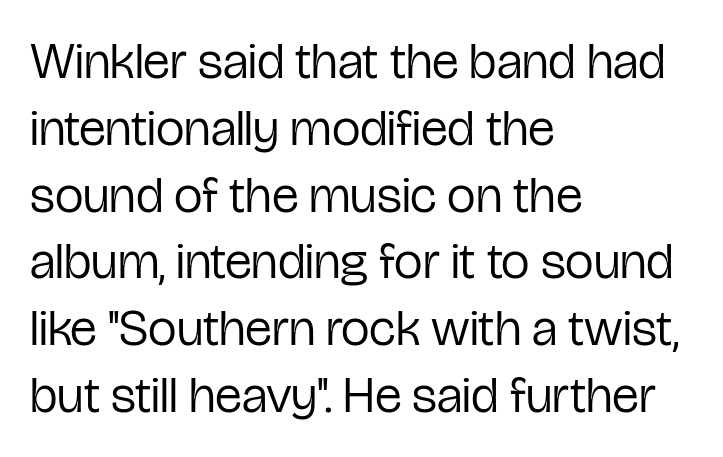
{"serif": "no", "italic": "no", "bold": "no", "weight": "regular", "width": "condensed", "stroke_contrast": "low", "x_height": "medium", "monospaced": "no", "underline": "no", "align": "left", "line_spacing": "normal", "line_spacing_ratio": 1.31, "letter_spacing": "normal", "letter_spacing_em": 0.0, "glyph_px": 51}
